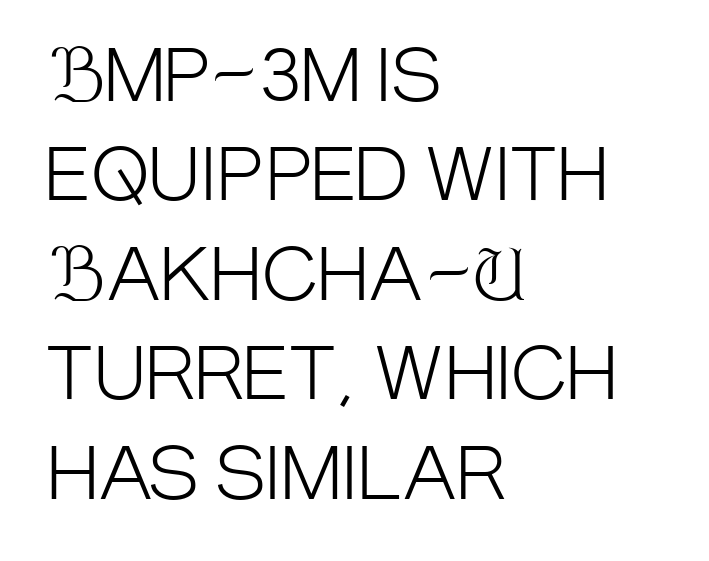
{"serif": "no", "italic": "no", "bold": "no", "weight": "light", "width": "condensed", "stroke_contrast": "low", "x_height": "large", "monospaced": "no", "underline": "no", "align": "left", "line_spacing": "normal", "line_spacing_ratio": 1.42, "letter_spacing": "normal", "letter_spacing_em": 0.0, "glyph_px": 70}
